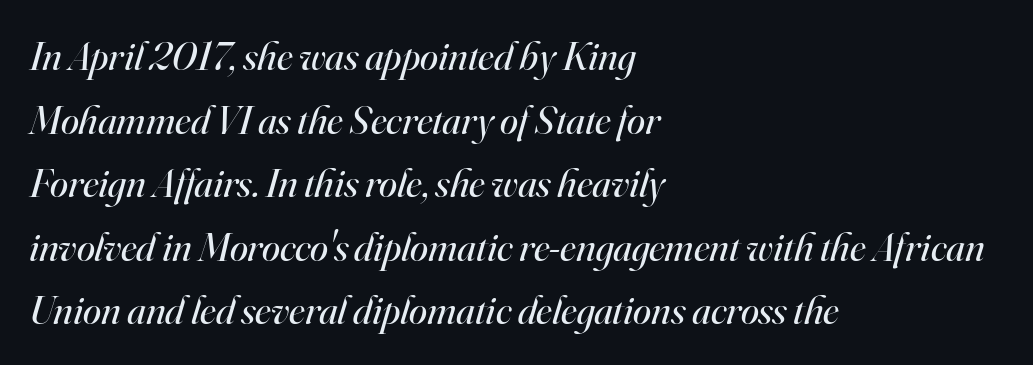
A serif font was chosen for this passage. Spacing verdict: proportional, widths tailored to each character. The block of text has a typical density, with ordinary space between rows. The rendering keeps characters at their native spacing.
